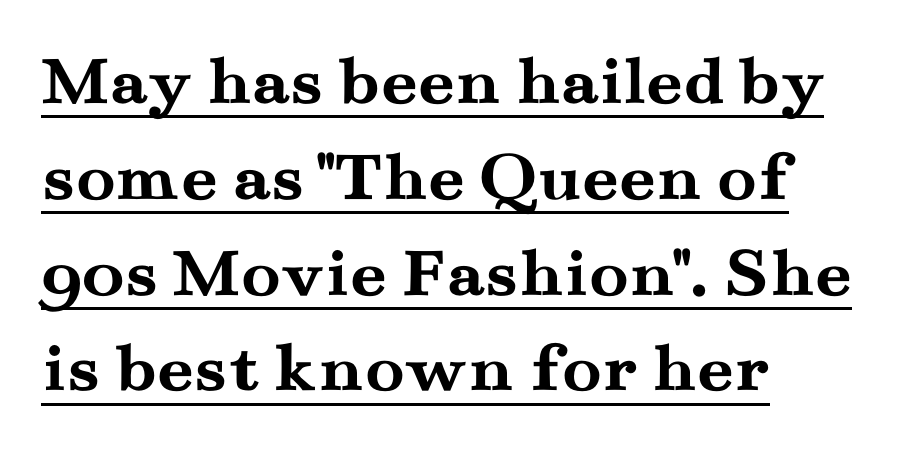
Q: Is the text bold? A: Yes.
Q: Is the text italic (slanted)? A: No, it is upright.
Q: Is the typeface a serif or a sans-serif typeface? A: Serif.
Q: Is the text underlined? A: Yes.
Q: How is the paragraph aligned? A: Left-aligned.
Q: Is the spacing between letters normal or unusually wide? A: Normal.
Q: Is the spacing between lines tight, normal or loose? A: Normal.
Q: Width (condensed, normal, or wide)? A: Wide.
Q: Stroke contrast? A: Medium.
Q: x-height? A: Small.
Q: Monospaced? A: No.
